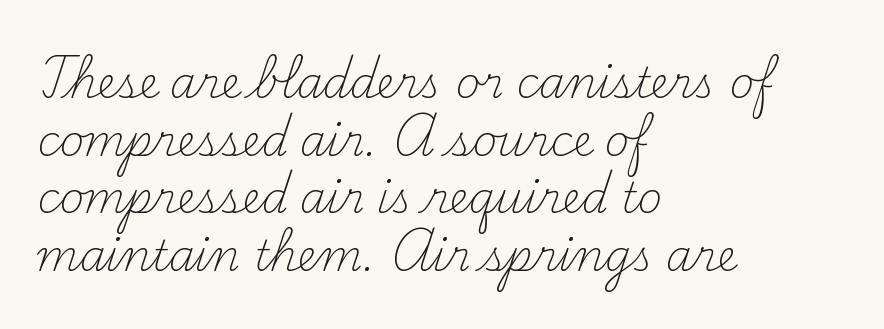
Compared with typical body copy, the letter spacing here is the same. Caption: face not bold, strokes unweighted. Spacing verdict: proportional, widths tailored to each character.
